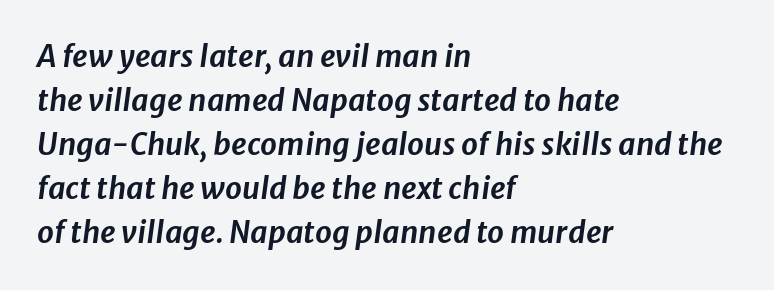
The image shows 30 px text type, italic (leaning right); set left-aligned, normal line spacing (1.47x), normal letter spacing, not underlined; low stroke contrast and a medium x-height.
